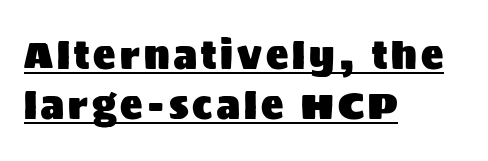
{"serif": "no", "italic": "no", "width": "normal", "stroke_contrast": "medium", "x_height": "large", "monospaced": "no", "underline": "yes", "align": "left", "line_spacing": "normal", "line_spacing_ratio": 1.36, "glyph_px": 37}
